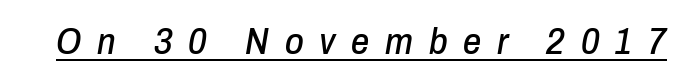
The image shows 36 px condensed type, italic (leaning right); set unusually wide letter spacing (+0.44 em), underlined; low stroke contrast and a medium x-height.
